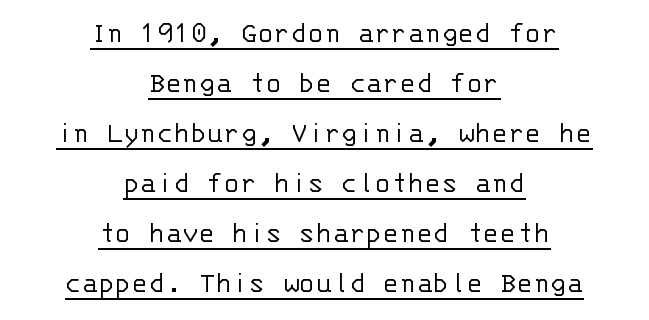
The image shows 31 px light sans-serif type, upright, monospaced; set centered, normal line spacing (1.61x), normal letter spacing, underlined; low stroke contrast and a large x-height.
